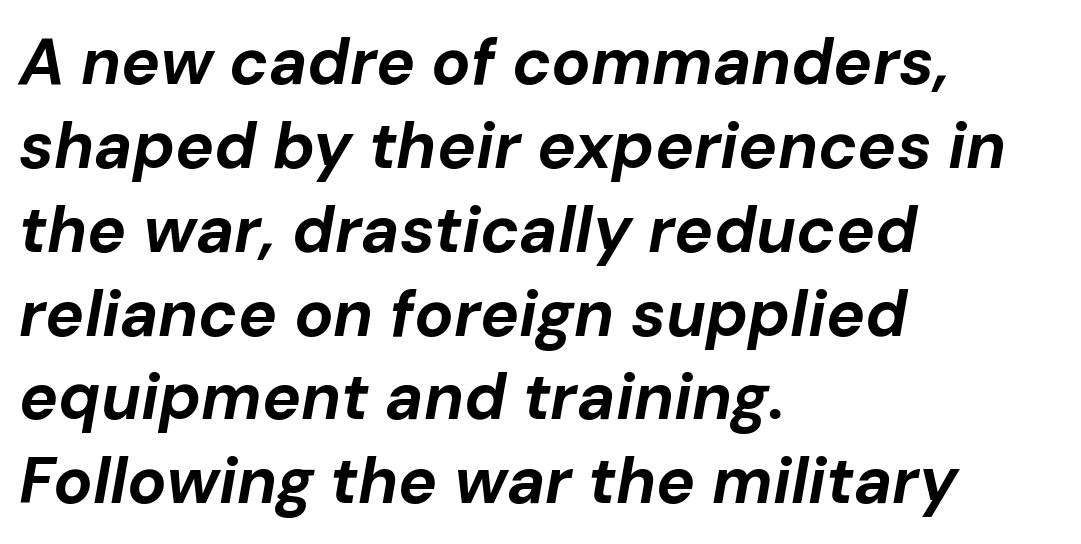
Q: Is the text bold? A: Yes.
Q: Is the text italic (slanted)? A: Yes, it leans right by about 10 degrees.
Q: Is the text underlined? A: No.
Q: How is the paragraph aligned? A: Left-aligned.
Q: Is the spacing between letters normal or unusually wide? A: Normal.
Q: Is the spacing between lines tight, normal or loose? A: Normal.
Q: Width (condensed, normal, or wide)? A: Normal.
Q: Stroke contrast? A: Low.
Q: x-height? A: Medium.
Q: Monospaced? A: No.
